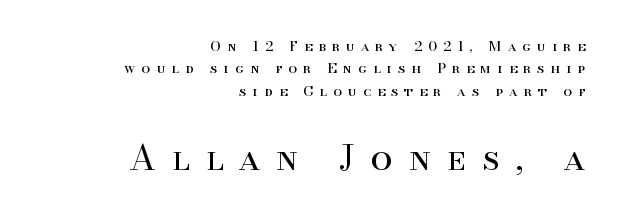
Words float on clear page, feet unadorned. The rendering uses natural spacing where letterforms have individual widths. The ragged edge is on the left, which tells us the setting is flush right. Vertical strokes here are truly vertical.
